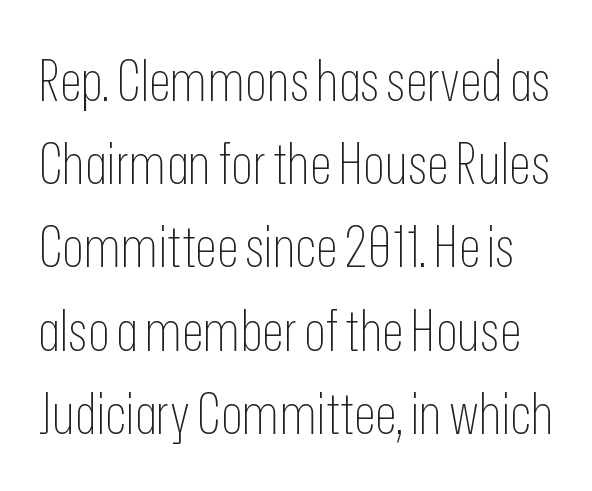
The image shows 57 px thin, condensed sans-serif type, upright; set normal line spacing (1.46x), normal letter spacing, not underlined; low stroke contrast and a medium x-height.
